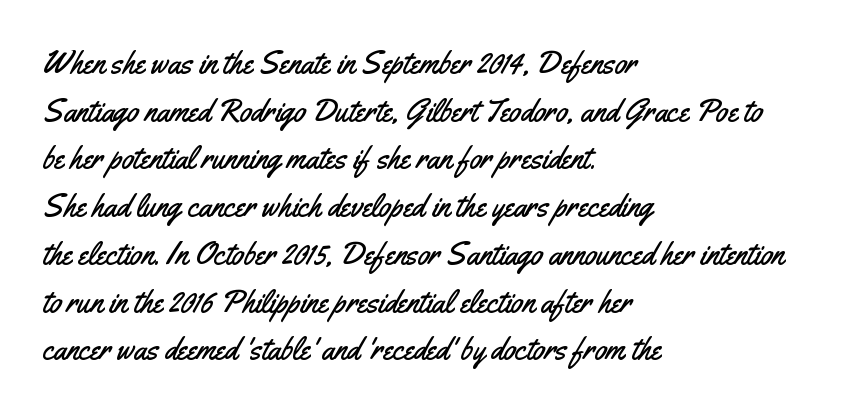
Q: Is the text italic (slanted)? A: Yes.
Q: Is the typeface a serif or a sans-serif typeface? A: Sans-serif.
Q: Is the text underlined? A: No.
Q: How is the paragraph aligned? A: Left-aligned.
Q: Is the spacing between letters normal or unusually wide? A: Normal.
Q: Is the spacing between lines tight, normal or loose? A: Normal.
Q: Width (condensed, normal, or wide)? A: Condensed.
Q: Stroke contrast? A: Medium.
Q: x-height? A: Small.
Q: Monospaced? A: No.
